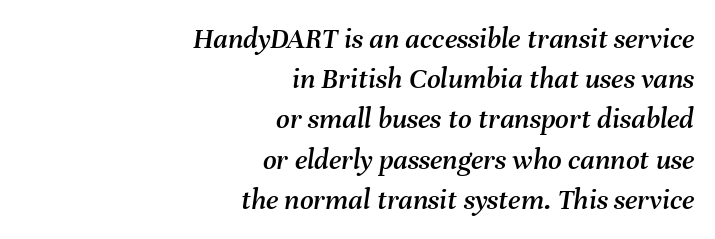
{"italic": "yes", "lean": "right", "slant_degrees": 8, "width": "normal", "stroke_contrast": "medium", "x_height": "medium", "monospaced": "no", "underline": "no", "align": "right", "line_spacing": "normal", "line_spacing_ratio": 1.34, "letter_spacing": "normal", "letter_spacing_em": 0.0, "glyph_px": 30}
